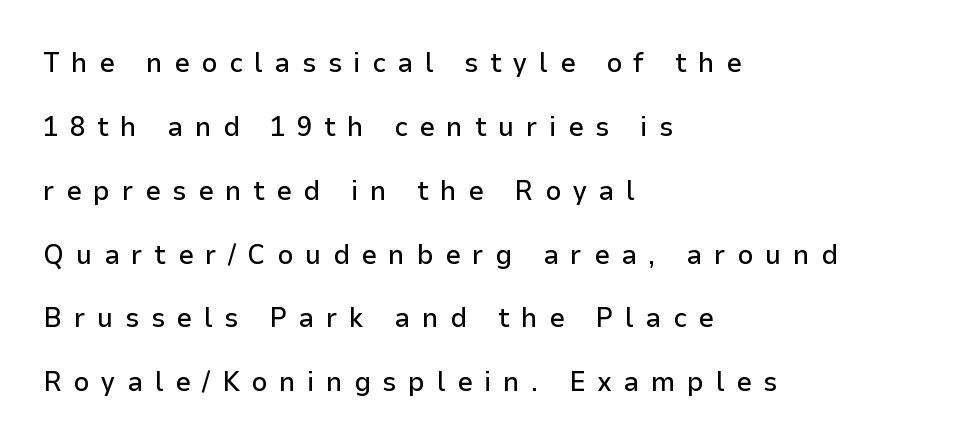
Q: Is the text italic (slanted)? A: No, it is upright.
Q: Is the typeface a serif or a sans-serif typeface? A: Sans-serif.
Q: Is the text underlined? A: No.
Q: How is the paragraph aligned? A: Left-aligned.
Q: Is the spacing between letters normal or unusually wide? A: Unusually wide.
Q: Is the spacing between lines tight, normal or loose? A: Loose.
Q: Width (condensed, normal, or wide)? A: Normal.
Q: Stroke contrast? A: Low.
Q: x-height? A: Medium.
Q: Monospaced? A: No.
